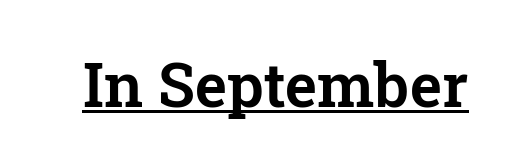
Does a line run under the words? Yes, clearly. Letterform terminals end in serifs throughout the passage. Unlike italic type, these characters show no tilt at all. These lines are rendered in a variable-pitch font.
